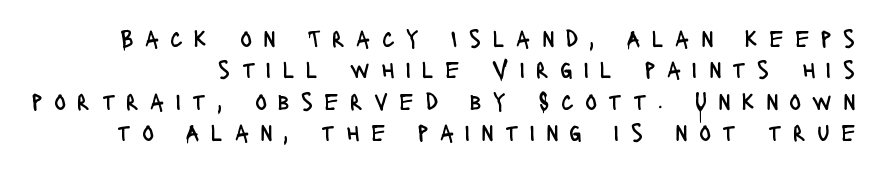
Style check: upright. Honestly, the letter spacing is so wide it's the main thing you notice. This block has exactly the height ordinary leading produces. Rule under the text: the space is simply empty.
